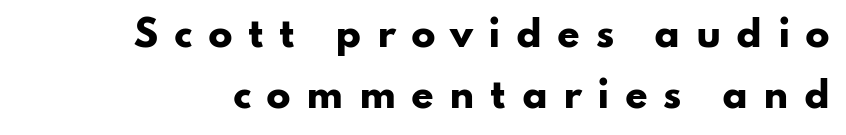
{"serif": "no", "italic": "no", "bold": "yes", "weight": "heavy", "width": "wide", "stroke_contrast": "low", "x_height": "small", "monospaced": "no", "underline": "no", "line_spacing": "normal", "line_spacing_ratio": 1.7, "letter_spacing": "wide", "letter_spacing_em": 0.42, "glyph_px": 36}
